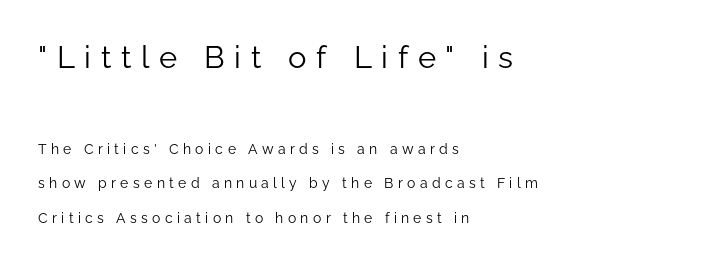
{"serif": "no", "italic": "no", "bold": "no", "weight": "light", "width": "normal", "stroke_contrast": "low", "x_height": "medium", "monospaced": "no", "underline": "no", "align": "left", "line_spacing": "loose", "line_spacing_ratio": 2.48, "letter_spacing": "wide", "letter_spacing_em": 0.31, "larger_block": "first", "size_ratio": 2.21, "glyph_px": 31}
